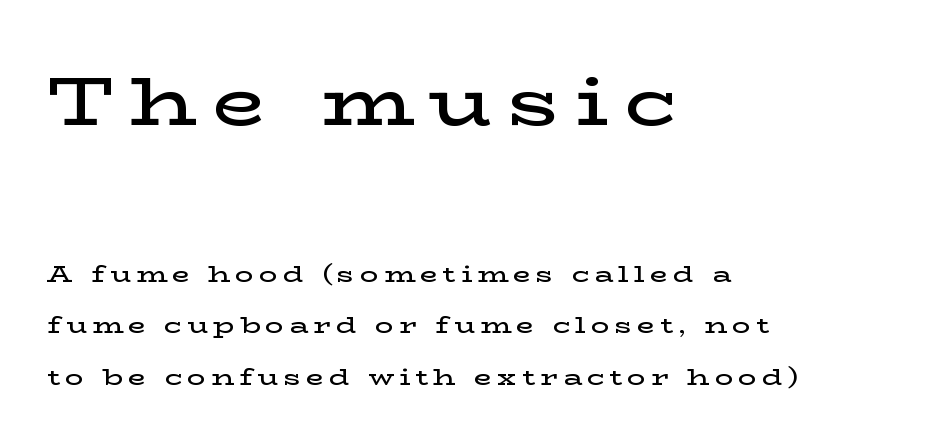
Whoever set this made the first block the dominant, larger element. The axis of the letterforms is exactly vertical. The area under the type is left untouched. One glance says open: line gaps are wider than usual.
